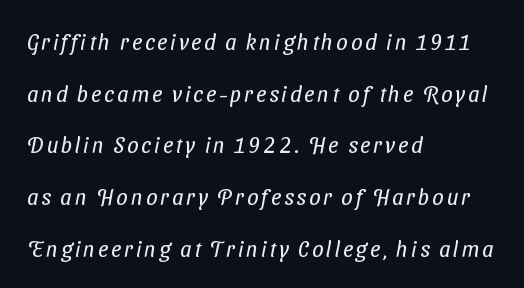
Left-aligned paragraph, ragged on the right. Only glyphs here, with clear space below each row. Stroke thickness stays within the range of a standard reading face or lighter. The passage shown stacks its lines with a broad gap.
